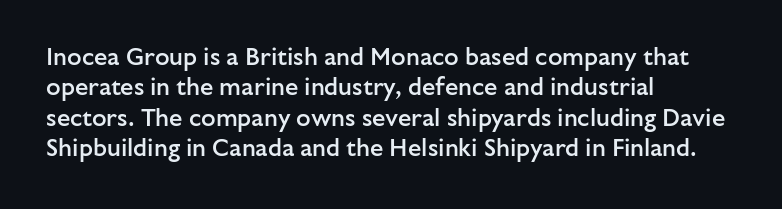
{"italic": "no", "bold": "semi", "underline": "no", "align": "left", "line_spacing": "normal", "line_spacing_ratio": 1.27, "letter_spacing": "normal", "letter_spacing_em": 0.0, "glyph_px": 24}
